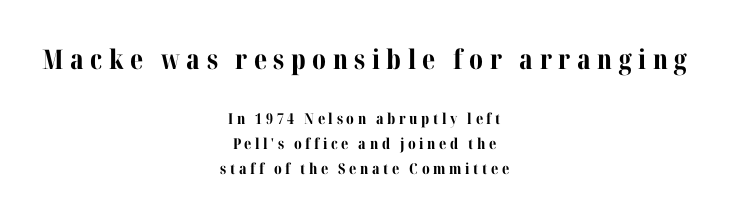
Q: Is the text bold? A: Yes.
Q: Is the text italic (slanted)? A: No, it is upright.
Q: Is the text underlined? A: No.
Q: How is the paragraph aligned? A: Centered.
Q: Is the spacing between letters normal or unusually wide? A: Unusually wide.
Q: Is the spacing between lines tight, normal or loose? A: Normal.
Q: Which block of text is set in a larger size, the first (top) or the second (bottom)? A: The first (top) one.
